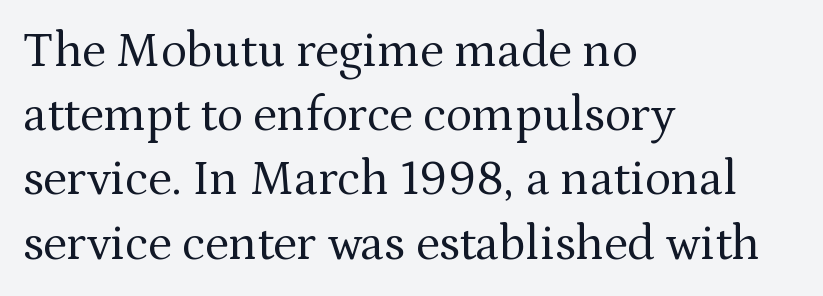
Q: Is the text bold? A: No.
Q: Is the text italic (slanted)? A: No, it is upright.
Q: Is the typeface a serif or a sans-serif typeface? A: Serif.
Q: Is the text underlined? A: No.
Q: How is the paragraph aligned? A: Left-aligned.
Q: Is the spacing between letters normal or unusually wide? A: Normal.
Q: Is the spacing between lines tight, normal or loose? A: Normal.
Q: Width (condensed, normal, or wide)? A: Normal.
Q: Stroke contrast? A: Medium.
Q: x-height? A: Medium.
Q: Monospaced? A: No.
